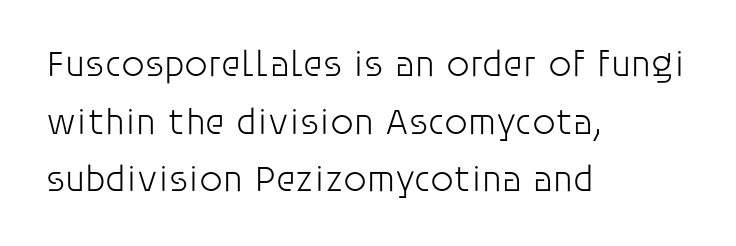
The image shows 37 px light sans-serif type, upright; set left-aligned, normal line spacing (1.56x), normal letter spacing, not underlined; low stroke contrast and a large x-height.
